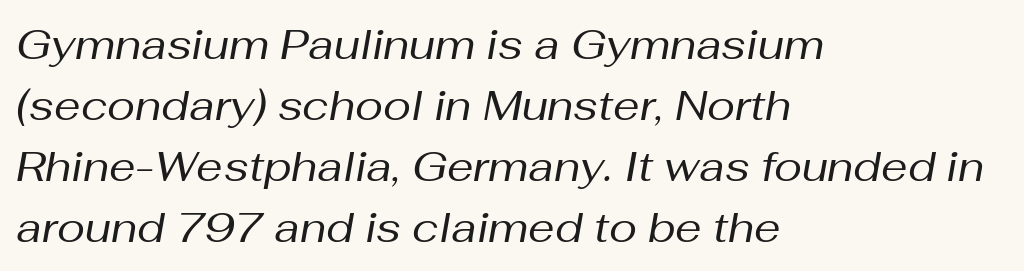
Q: Is the text bold? A: No.
Q: Is the text italic (slanted)? A: Yes, it leans right by about 10 degrees.
Q: Is the text underlined? A: No.
Q: How is the paragraph aligned? A: Left-aligned.
Q: Is the spacing between letters normal or unusually wide? A: Normal.
Q: Is the spacing between lines tight, normal or loose? A: Normal.
Q: Width (condensed, normal, or wide)? A: Normal.
Q: Stroke contrast? A: Medium.
Q: x-height? A: Medium.
Q: Monospaced? A: No.
